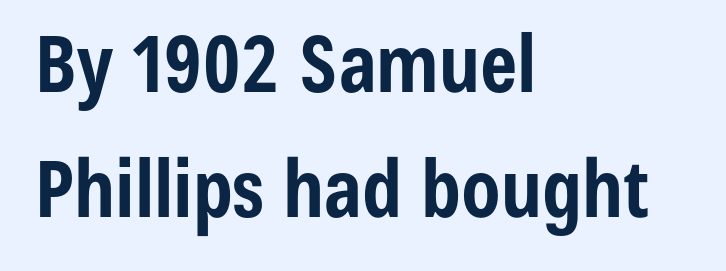
{"serif": "no", "italic": "no", "bold": "yes", "weight": "bold", "width": "condensed", "stroke_contrast": "low", "x_height": "medium", "monospaced": "no", "underline": "no", "align": "left", "line_spacing": "normal", "line_spacing_ratio": 1.58, "letter_spacing": "normal", "letter_spacing_em": 0.0, "glyph_px": 79}
